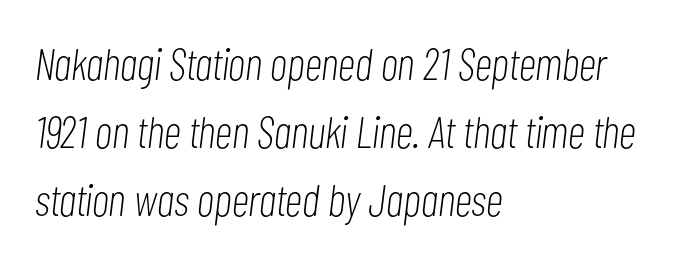
{"italic": "yes", "lean": "right", "slant_degrees": 7, "bold": "no", "weight": "light", "width": "condensed", "stroke_contrast": "low", "x_height": "medium", "monospaced": "no", "underline": "no", "align": "left", "line_spacing": "normal", "line_spacing_ratio": 1.51, "letter_spacing": "normal", "letter_spacing_em": 0.0, "glyph_px": 45}
